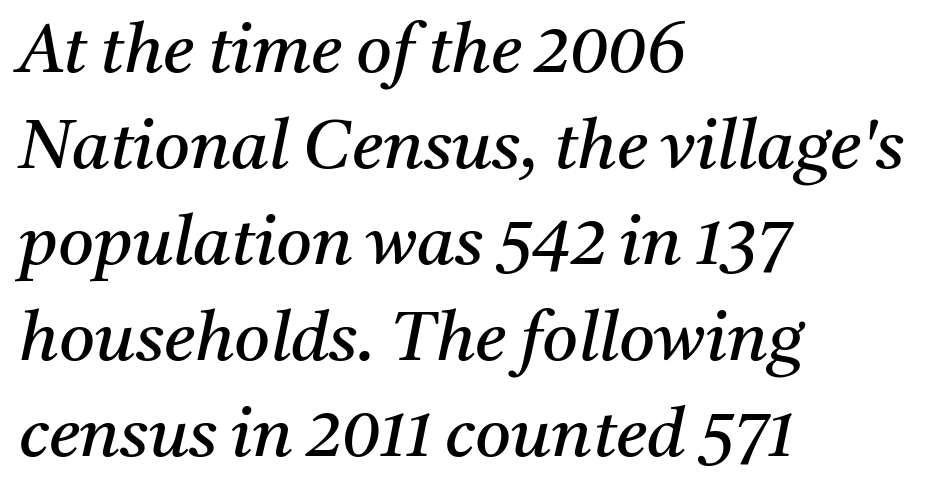
This is oblique type, the kind used for emphasis or titles. Students, observe: this is what conventionally led text looks like. The type is set solid horizontally, with unmodified tracking. Which margin do the lines hug? The left one — the right edge is uneven.
